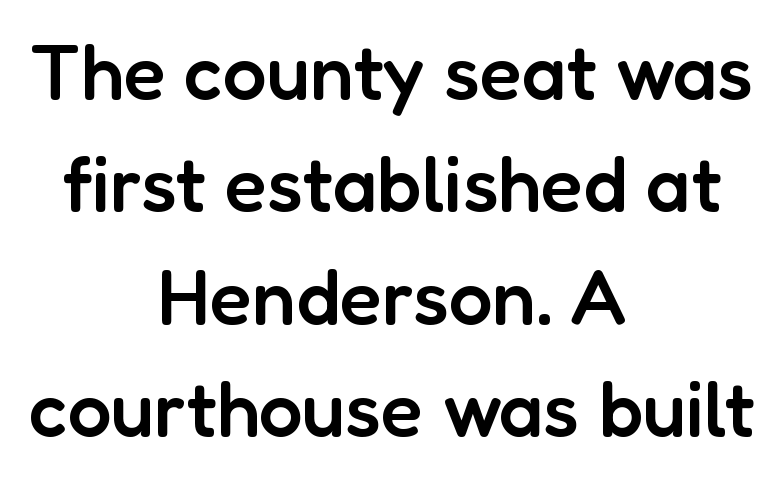
Q: Is the text bold? A: Semi-bold.
Q: Is the text italic (slanted)? A: No, it is upright.
Q: Is the typeface a serif or a sans-serif typeface? A: Sans-serif.
Q: Is the text underlined? A: No.
Q: How is the paragraph aligned? A: Centered.
Q: Is the spacing between letters normal or unusually wide? A: Normal.
Q: Is the spacing between lines tight, normal or loose? A: Normal.
Q: Width (condensed, normal, or wide)? A: Normal.
Q: Stroke contrast? A: Low.
Q: x-height? A: Medium.
Q: Monospaced? A: No.
